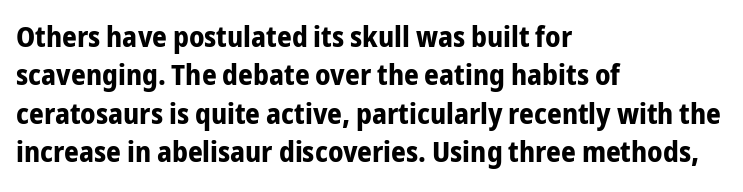
The image shows 29 px bold, condensed sans-serif type, upright; set left-aligned, normal line spacing (1.32x), normal letter spacing, not underlined; low stroke contrast and a medium x-height.
